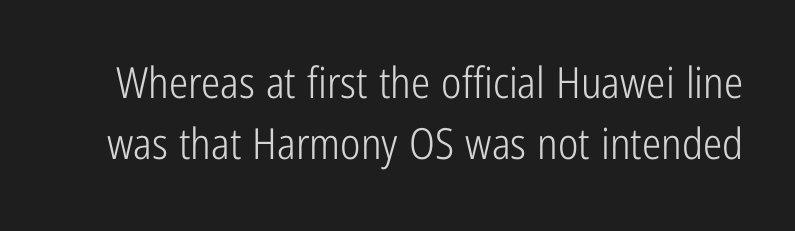
Q: Is the text bold? A: No.
Q: Is the text italic (slanted)? A: No, it is upright.
Q: Is the typeface a serif or a sans-serif typeface? A: Sans-serif.
Q: Is the text underlined? A: No.
Q: Is the spacing between letters normal or unusually wide? A: Normal.
Q: Is the spacing between lines tight, normal or loose? A: Normal.
Q: Width (condensed, normal, or wide)? A: Condensed.
Q: Stroke contrast? A: Low.
Q: x-height? A: Medium.
Q: Monospaced? A: No.
